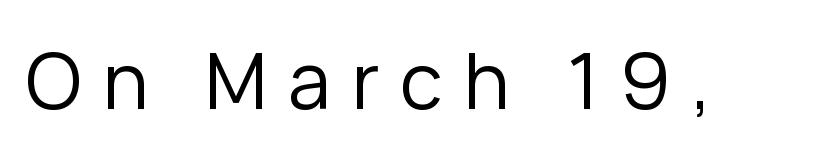
Underlining? Definitely not there. Stem width sits at or under what a default text font uses. The line texture is sparse and dotted thanks to wide tracking. The letters advance in unequal steps, a hallmark of proportional type. Designer's note — italics off, roman on. The text was rendered using a sans face with plain stroke endings.
